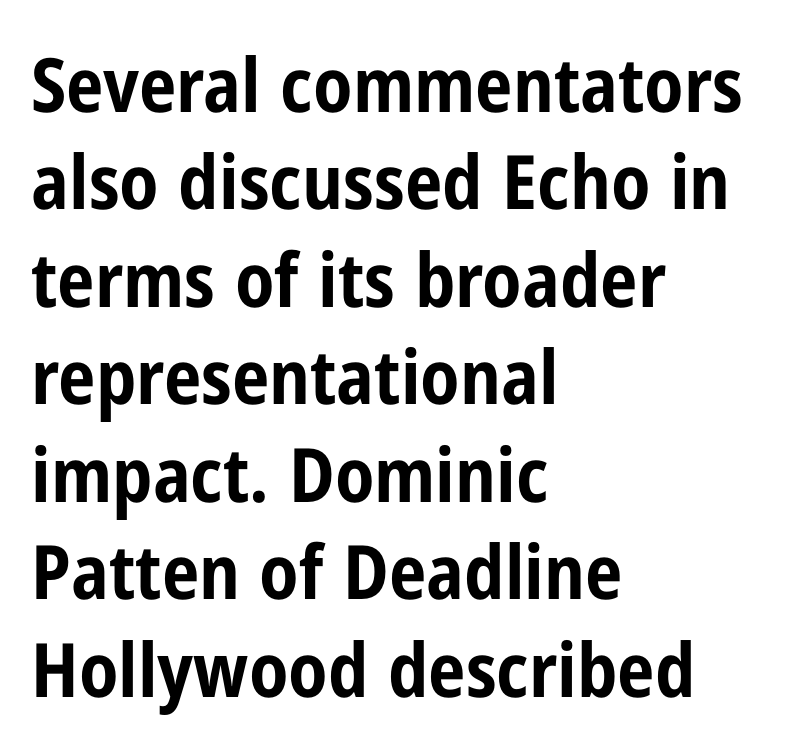
The rag falls on the right side of this text block. How heavy is the stroke? Heavy — this is a bold. A typesetter would call this leading conventional body-copy spacing. Looks like regular typesetting: each glyph gets only the width it needs.
